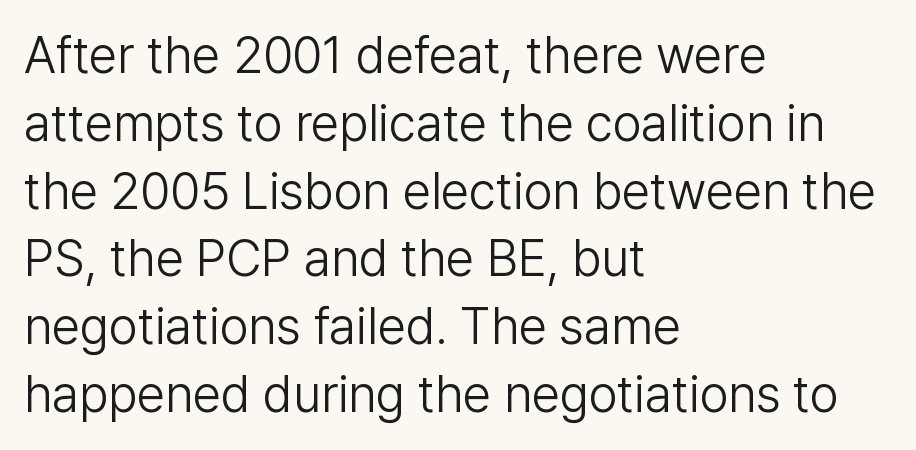
The lines in this sample share a left origin and differ only in where they stop. Tall strokes in this sample are plumb rather than angled. Letters rest on an invisible, unmarked baseline. Note the varied advance widths — an 'i' is clearly narrower than an 'm'.
